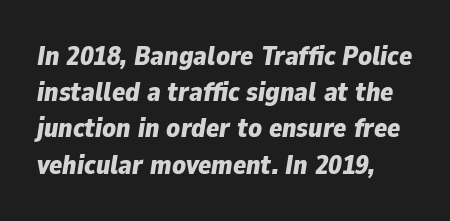
The setting favours the left margin, as ordinary paragraphs usually do. How are the letters spaced? Ordinarily, with no added tracking. Unmarked baselines from the first word to the last. Line spacing here is normal. It's the slanting kind of type.
